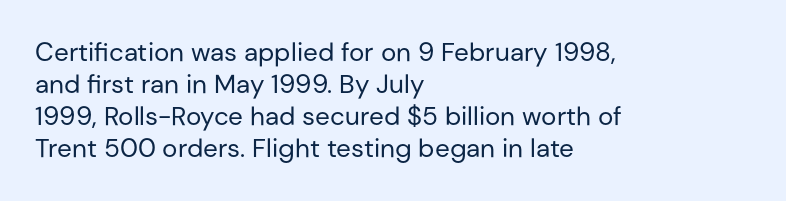
Q: Is the text bold? A: No.
Q: Is the text italic (slanted)? A: No, it is upright.
Q: Is the text underlined? A: No.
Q: How is the paragraph aligned? A: Left-aligned.
Q: Is the spacing between letters normal or unusually wide? A: Normal.
